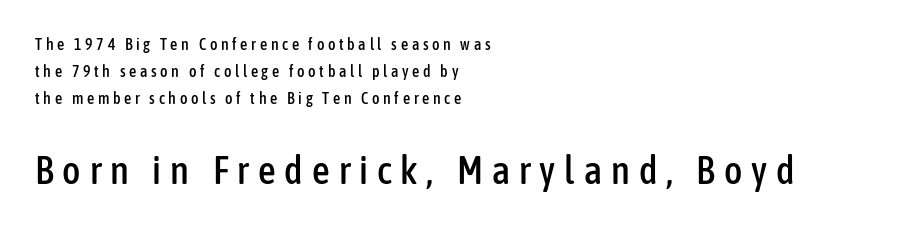
The image shows 39 px condensed sans-serif type, upright; set left-aligned, normal line spacing (1.69x), unusually wide letter spacing (+0.23 em), not underlined; the second (bottom) block is 2.44x larger; low stroke contrast and a medium x-height.
